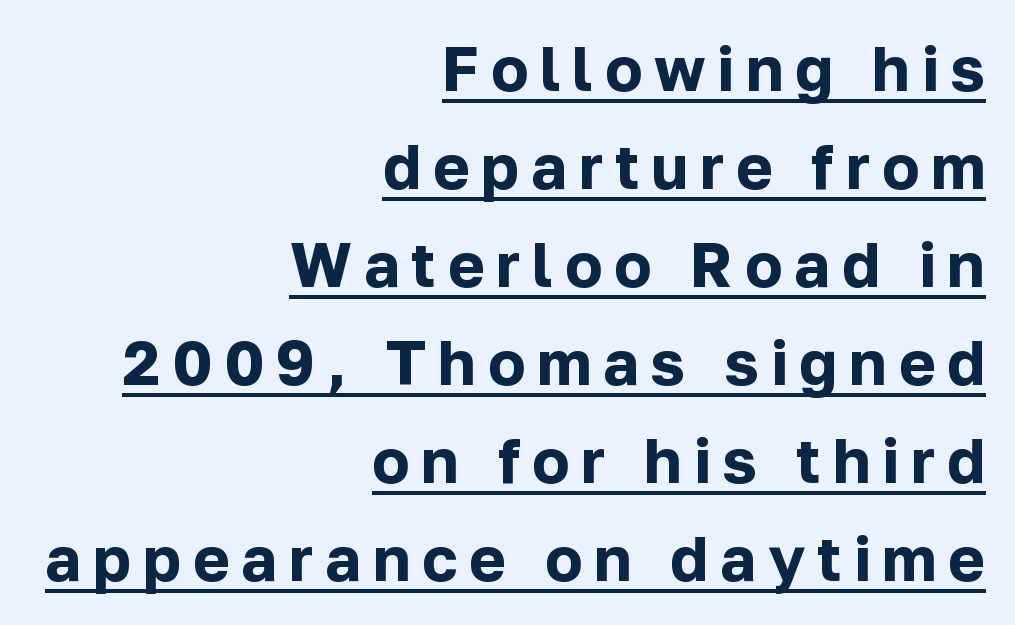
Line endings align vertically; line beginnings do not. This sample uses a sans-serif face. A normal amount of white space separates one row of letters from the next. No italicization has been applied; the sample stays upright. The face used here has the dense, thick strokes of a bold.
